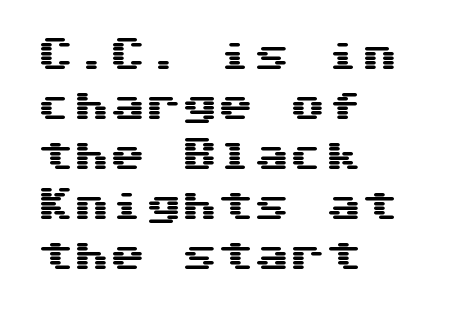
This sample uses a sans-serif face. Compared with a centered layout, this one pins lines to the left instead. Tall strokes in this sample are plumb rather than angled. The gaps between neighbouring characters are ordinary and unremarkable. Has an underline been added? It has not. The leading is moderate, giving the passage an even texture.
